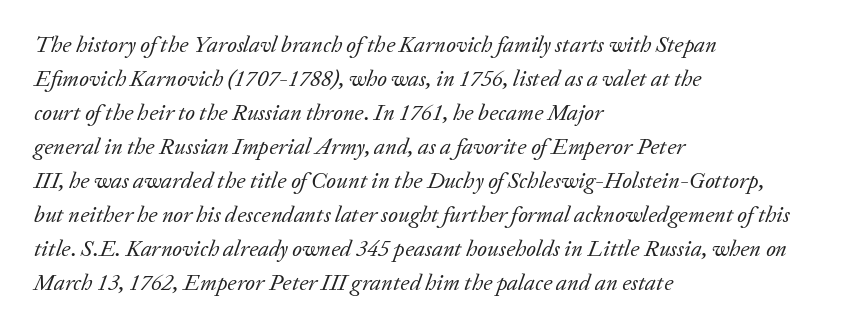
Q: Is the text bold? A: No.
Q: Is the text italic (slanted)? A: Yes, it leans right by about 20 degrees.
Q: Is the text underlined? A: No.
Q: How is the paragraph aligned? A: Left-aligned.
Q: Is the spacing between letters normal or unusually wide? A: Normal.
Q: Is the spacing between lines tight, normal or loose? A: Normal.
